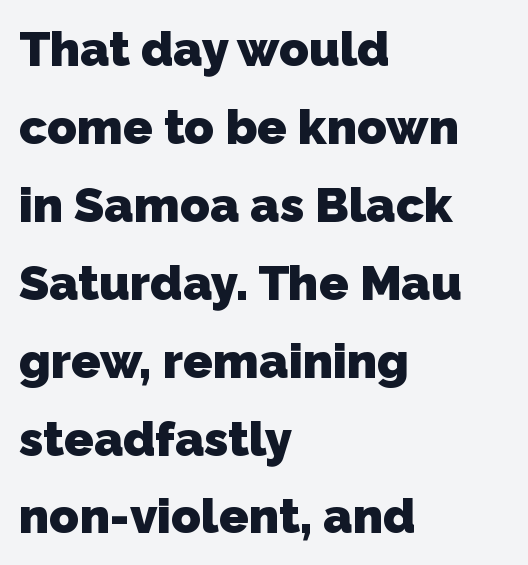
{"serif": "no", "bold": "yes", "weight": "heavy", "width": "normal", "stroke_contrast": "low", "x_height": "medium", "monospaced": "no", "underline": "no", "align": "left", "line_spacing": "normal", "line_spacing_ratio": 1.59, "letter_spacing": "normal", "letter_spacing_em": 0.0, "glyph_px": 49}
